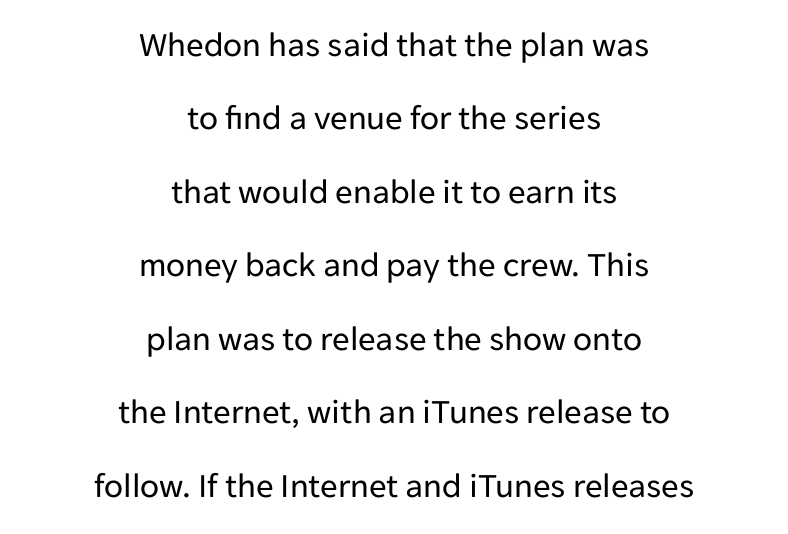
Q: Is the text bold? A: No.
Q: Is the text italic (slanted)? A: No, it is upright.
Q: Is the typeface a serif or a sans-serif typeface? A: Sans-serif.
Q: Is the text underlined? A: No.
Q: How is the paragraph aligned? A: Centered.
Q: Is the spacing between letters normal or unusually wide? A: Normal.
Q: Is the spacing between lines tight, normal or loose? A: Loose.
Q: Width (condensed, normal, or wide)? A: Normal.
Q: Stroke contrast? A: Low.
Q: x-height? A: Medium.
Q: Monospaced? A: No.
